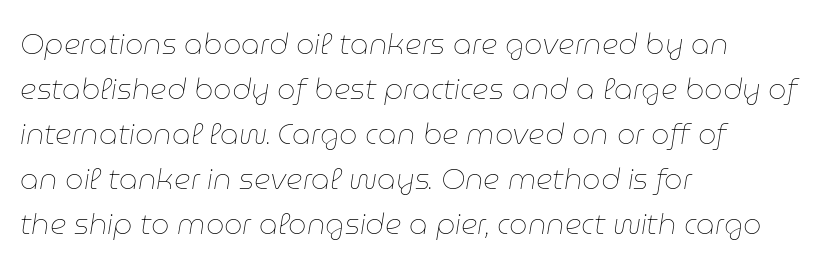
Q: Is the text bold? A: No.
Q: Is the text italic (slanted)? A: Yes, it leans right by about 9 degrees.
Q: Is the text underlined? A: No.
Q: How is the paragraph aligned? A: Left-aligned.
Q: Is the spacing between letters normal or unusually wide? A: Normal.
Q: Is the spacing between lines tight, normal or loose? A: Normal.
Q: Width (condensed, normal, or wide)? A: Normal.
Q: Stroke contrast? A: Low.
Q: x-height? A: Medium.
Q: Monospaced? A: No.
